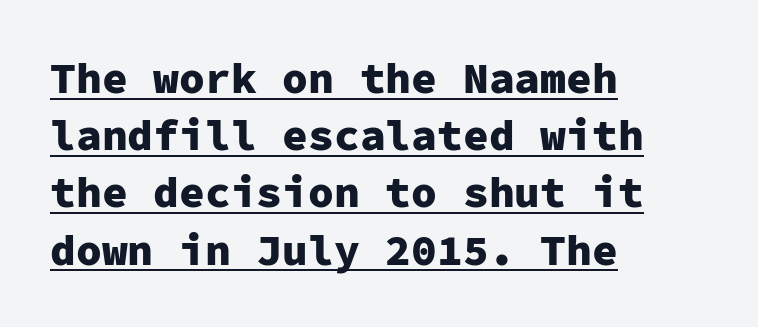
{"serif": "no", "italic": "no", "bold": "yes", "weight": "heavy", "width": "normal", "stroke_contrast": "low", "x_height": "medium", "monospaced": "yes", "underline": "yes", "align": "left", "line_spacing": "normal", "line_spacing_ratio": 1.33, "letter_spacing": "normal", "letter_spacing_em": 0.0, "glyph_px": 43}
